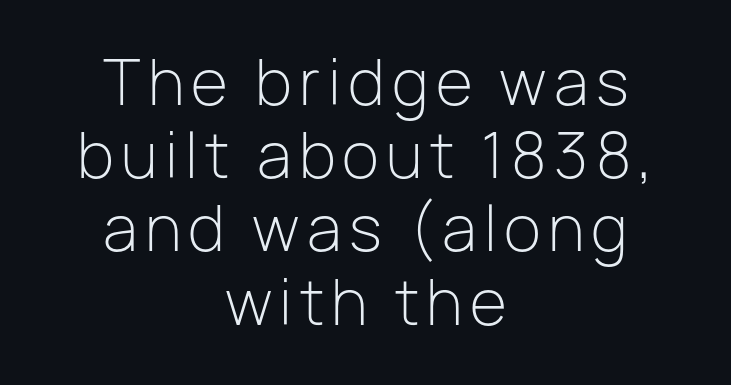
Horizontal alignment here is central, giving a formal, balanced look. Classification — sans serif. Is this a fixed-width face? No — the glyphs have proportional, varying widths. The weight would be labelled regular, book, light, or lighter still.
